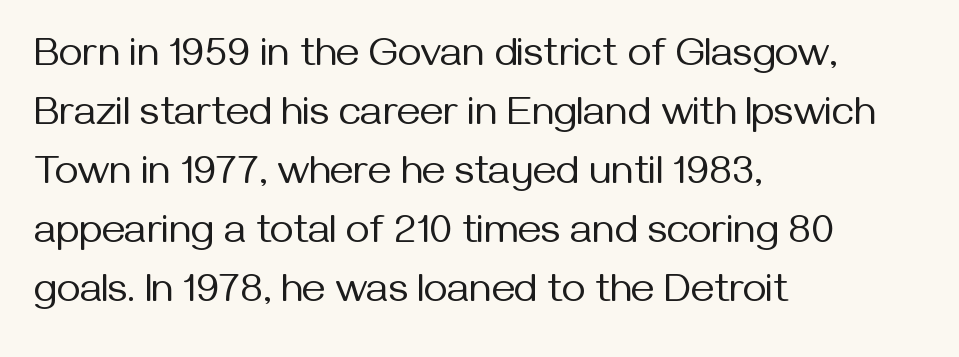
{"serif": "no", "italic": "no", "bold": "no", "weight": "regular", "width": "normal", "stroke_contrast": "medium", "x_height": "medium", "monospaced": "no", "underline": "no", "align": "left", "line_spacing": "normal", "line_spacing_ratio": 1.44, "letter_spacing": "normal", "letter_spacing_em": 0.0, "glyph_px": 41}
